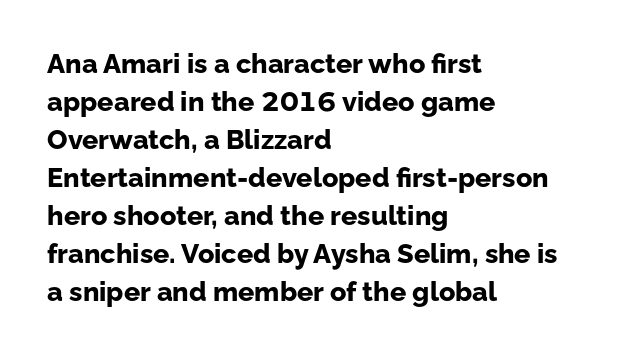
Q: Is the text bold? A: Yes.
Q: Is the text italic (slanted)? A: No, it is upright.
Q: Is the text underlined? A: No.
Q: How is the paragraph aligned? A: Left-aligned.
Q: Is the spacing between letters normal or unusually wide? A: Normal.
Q: Is the spacing between lines tight, normal or loose? A: Normal.
